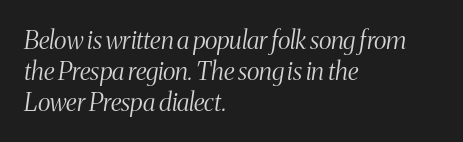
Q: Is the text bold? A: No.
Q: Is the text italic (slanted)? A: Yes, it leans right by about 8 degrees.
Q: Is the text underlined? A: No.
Q: How is the paragraph aligned? A: Left-aligned.
Q: Is the spacing between letters normal or unusually wide? A: Normal.
